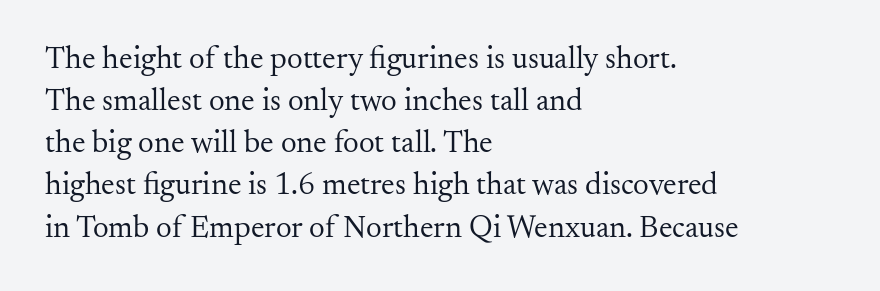
The image shows 31 px regular-weight serif type, upright; set left-aligned, normal line spacing (1.36x), normal letter spacing, not underlined; medium stroke contrast and a small x-height.
